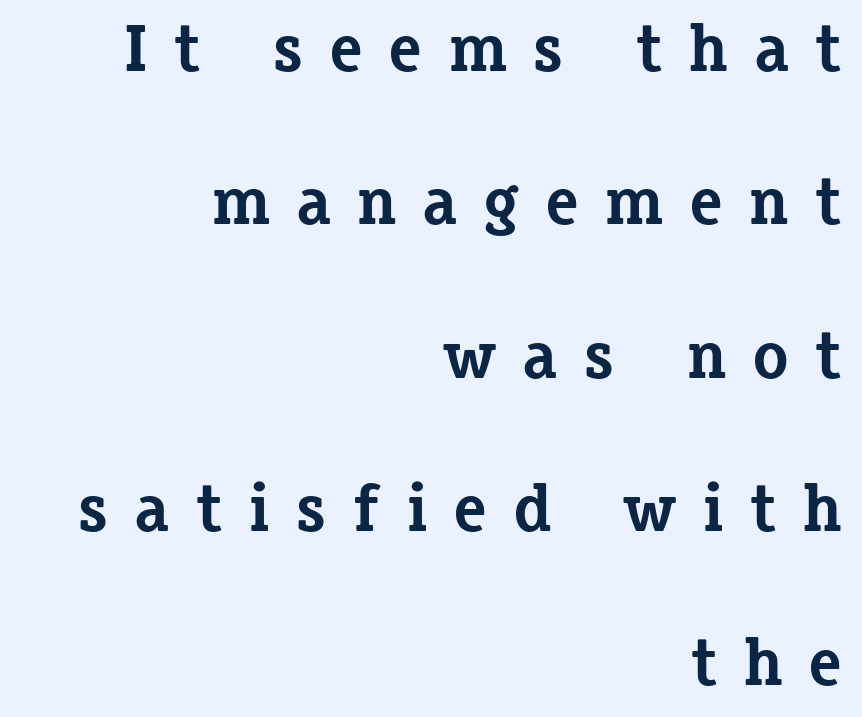
{"serif": "yes", "italic": "no", "bold": "yes", "weight": "bold", "width": "normal", "stroke_contrast": "low", "x_height": "medium", "monospaced": "no", "underline": "no", "align": "right", "line_spacing": "loose", "line_spacing_ratio": 2.29, "letter_spacing": "wide", "letter_spacing_em": 0.38, "glyph_px": 67}
